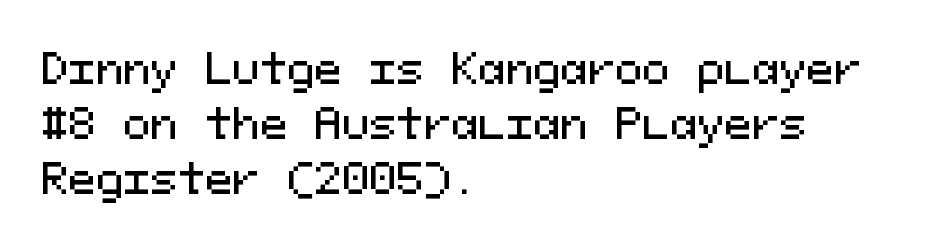
The image shows 41 px sans-serif type, upright, monospaced; set left-aligned, normal line spacing (1.34x), normal letter spacing, not underlined; medium stroke contrast and a medium x-height.
